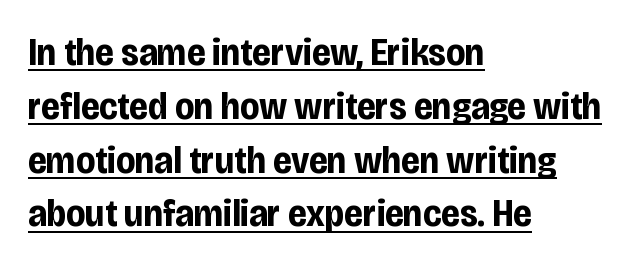
Q: Is the text bold? A: Yes.
Q: Is the text italic (slanted)? A: No, it is upright.
Q: Is the typeface a serif or a sans-serif typeface? A: Sans-serif.
Q: Is the text underlined? A: Yes.
Q: How is the paragraph aligned? A: Left-aligned.
Q: Is the spacing between letters normal or unusually wide? A: Normal.
Q: Is the spacing between lines tight, normal or loose? A: Normal.
Q: Width (condensed, normal, or wide)? A: Condensed.
Q: Stroke contrast? A: Low.
Q: x-height? A: Large.
Q: Monospaced? A: No.
